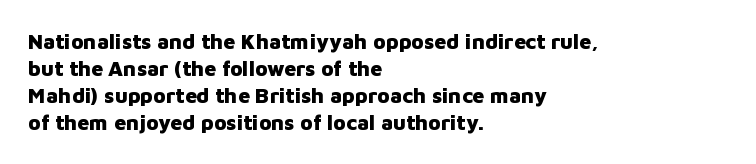
Q: Is the text bold? A: Yes.
Q: Is the text italic (slanted)? A: No, it is upright.
Q: Is the text underlined? A: No.
Q: How is the paragraph aligned? A: Left-aligned.
Q: Is the spacing between letters normal or unusually wide? A: Normal.
Q: Is the spacing between lines tight, normal or loose? A: Normal.
